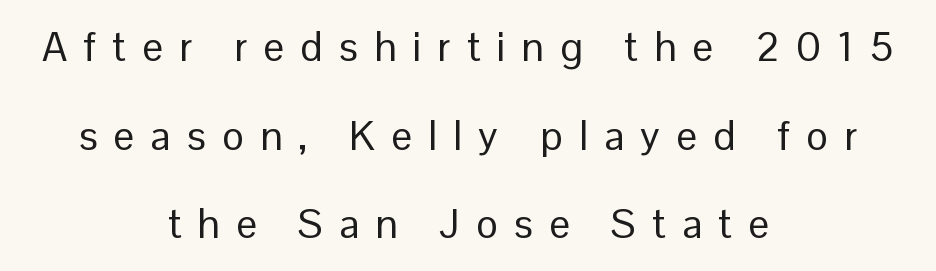
The image shows 41 px regular-weight sans-serif type, upright; set centered, loose line spacing (2.16x), unusually wide letter spacing (+0.4 em), not underlined; low stroke contrast and a medium x-height.
